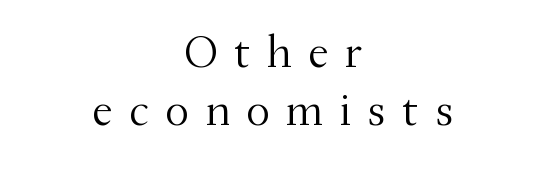
Q: Is the text bold? A: No.
Q: Is the text italic (slanted)? A: No, it is upright.
Q: Is the typeface a serif or a sans-serif typeface? A: Serif.
Q: Is the text underlined? A: No.
Q: How is the paragraph aligned? A: Centered.
Q: Is the spacing between letters normal or unusually wide? A: Unusually wide.
Q: Width (condensed, normal, or wide)? A: Normal.
Q: Stroke contrast? A: Medium.
Q: x-height? A: Small.
Q: Monospaced? A: No.
